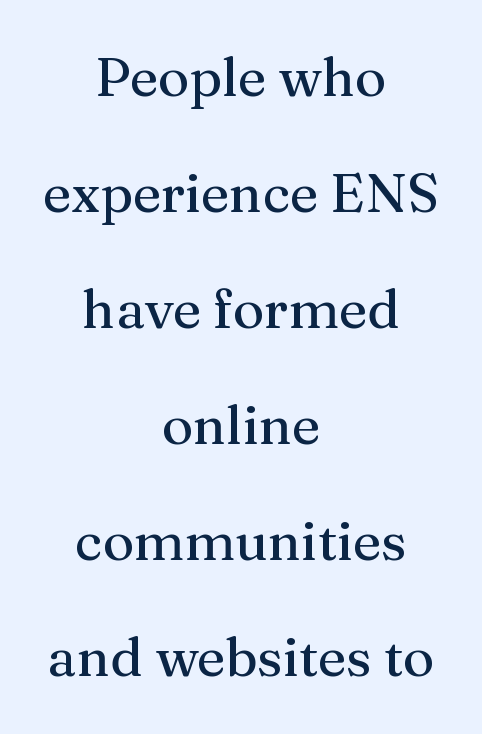
This is roman type, the default non-slanted kind. Note the varied advance widths — an 'i' is clearly narrower than an 'm'. Small tapered or slab feet sit at the stroke ends, so this counts as serif. The passage shown stacks its lines with a broad gap. The rendering positions every line midway between the sides.
